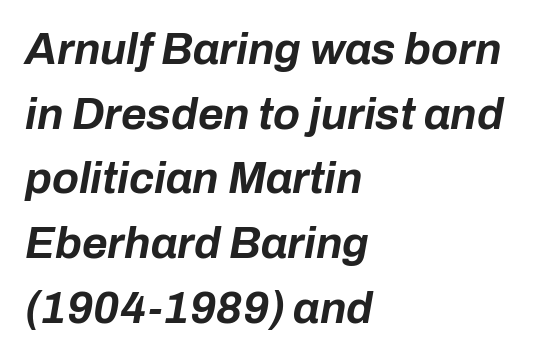
{"italic": "yes", "lean": "right", "slant_degrees": 10, "bold": "yes", "weight": "bold", "width": "normal", "stroke_contrast": "low", "x_height": "medium", "monospaced": "no", "underline": "no", "align": "left", "line_spacing": "normal", "line_spacing_ratio": 1.47, "letter_spacing": "normal", "letter_spacing_em": 0.0, "glyph_px": 44}
